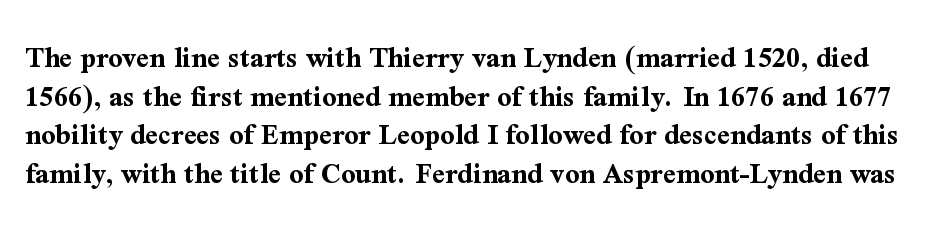
Whoever set this chose a conventional vertical rhythm. Think of a printed novel: that variable character pitch is what you see here. Has an underline been added? It has not. Letter spacing: default. Quick note: not italic, upright. This sample uses a serif face.
